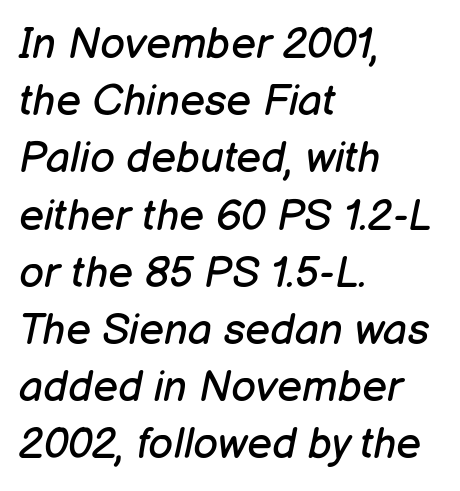
The text block is weighted toward the left margin, trailing off unevenly rightward. Caption: face not bold, strokes unweighted. The rendering uses natural spacing where letterforms have individual widths. A typesetter would mark this as italic. The line-height multiplier appears to be the usual default.
